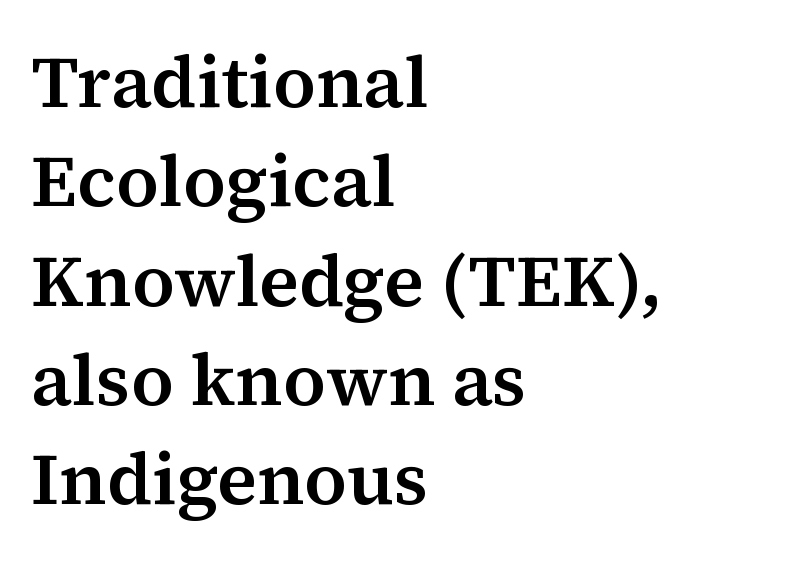
One-word summary of the alignment: left. The baseline area is clear. The letters sit at their default tracking, neither squeezed nor spread. Leading matches the norm, producing a regular column.
